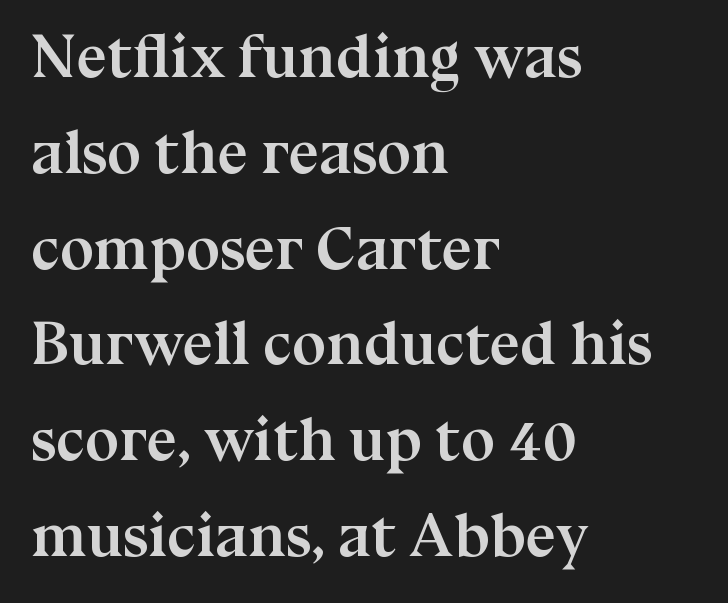
{"serif": "yes", "italic": "no", "bold": "yes", "weight": "semibold", "width": "normal", "stroke_contrast": "medium", "x_height": "medium", "monospaced": "no", "underline": "no", "align": "left", "line_spacing": "normal", "line_spacing_ratio": 1.57, "letter_spacing": "normal", "letter_spacing_em": 0.0, "glyph_px": 61}
